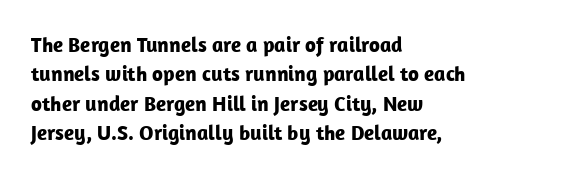
The image shows 21 px bold type, upright; set left-aligned, normal line spacing (1.4x), normal letter spacing, not underlined.
